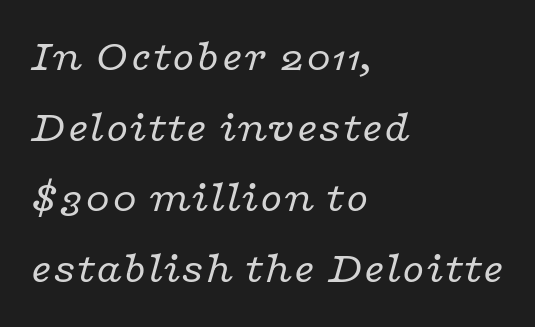
{"serif": "yes", "italic": "yes", "lean": "right", "slant_degrees": 16, "bold": "no", "weight": "regular", "width": "wide", "stroke_contrast": "low", "x_height": "medium", "monospaced": "no", "underline": "no", "align": "left", "line_spacing": "normal", "line_spacing_ratio": 1.57, "letter_spacing": "normal", "letter_spacing_em": 0.0, "glyph_px": 45}
